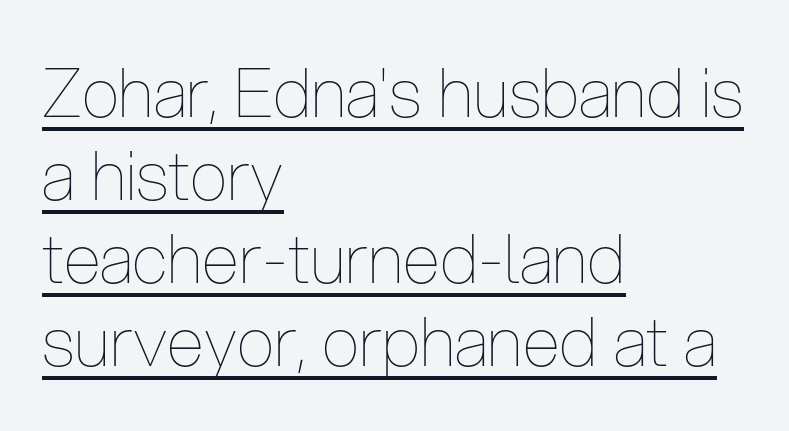
This sample carries an underscore along the baseline area. Think standard paragraph weight, or any step lighter than that. Does the copy run flush right? No — it runs flush left. Students, note that the glyphs here touch the page at normal intervals.
